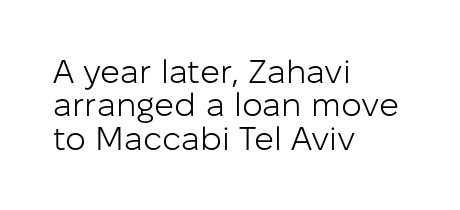
Q: Is the text bold? A: No.
Q: Is the text italic (slanted)? A: No, it is upright.
Q: Is the typeface a serif or a sans-serif typeface? A: Sans-serif.
Q: Is the text underlined? A: No.
Q: How is the paragraph aligned? A: Left-aligned.
Q: Is the spacing between letters normal or unusually wide? A: Normal.
Q: Is the spacing between lines tight, normal or loose? A: Tight.
Q: Width (condensed, normal, or wide)? A: Normal.
Q: Stroke contrast? A: Low.
Q: x-height? A: Medium.
Q: Monospaced? A: No.
